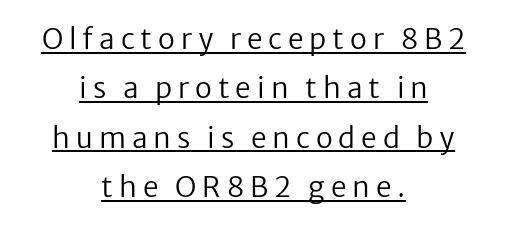
Is the block centered? Yes — each line is placed symmetrically about the middle. Tracking here is generous; glyphs stand well apart from one another. The face used here is proportionally spaced, like ordinary book or web type. Underlining? Definitely there.
